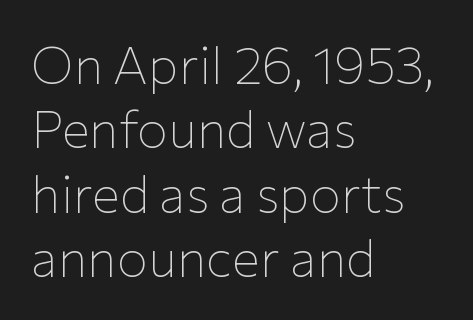
Compared with a centered layout, this one pins lines to the left instead. This rendering features lettering with no underline. Do the characters align in a grid? No, the font is proportional. Tracking here is standard; glyphs follow each other at the usual distance.
